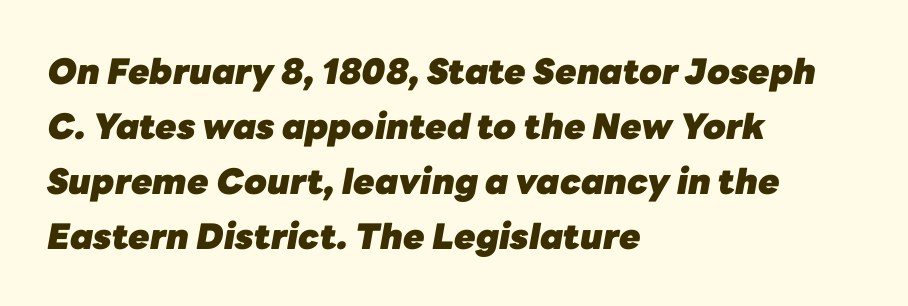
{"italic": "yes", "lean": "right", "slant_degrees": 10, "bold": "yes", "weight": "heavy", "width": "normal", "stroke_contrast": "low", "x_height": "medium", "monospaced": "no", "underline": "no", "align": "left", "line_spacing": "normal", "line_spacing_ratio": 1.57, "letter_spacing": "normal", "letter_spacing_em": 0.0, "glyph_px": 35}
